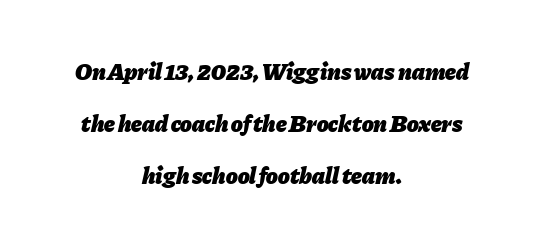
{"italic": "yes", "lean": "right", "slant_degrees": 11, "bold": "yes", "underline": "no", "align": "center", "line_spacing": "loose", "line_spacing_ratio": 2.16, "letter_spacing": "normal", "letter_spacing_em": 0.0, "glyph_px": 24}
